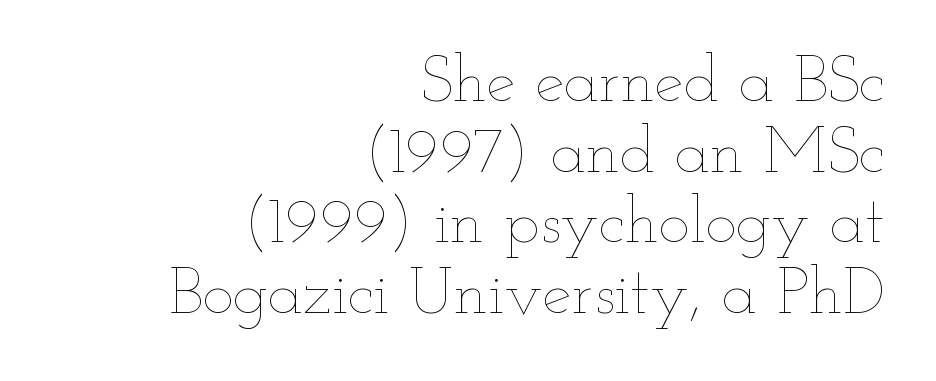
Short note: letters normally spaced. Do the characters align in a grid? No, the font is proportional. It's the straight-up-and-down kind of type. Does the leading feel generous? Not at all — it's pinched. The space beneath each line is pristine and unruled. The paragraph shown leans on its right margin.
